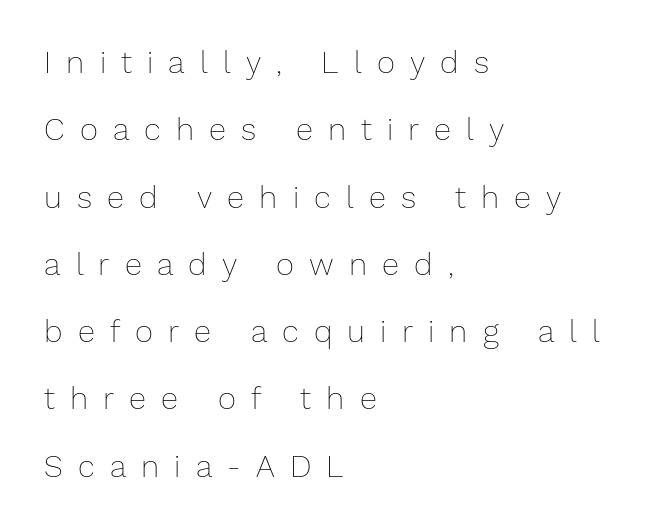
Q: Is the text bold? A: No.
Q: Is the text italic (slanted)? A: No, it is upright.
Q: Is the text underlined? A: No.
Q: How is the paragraph aligned? A: Left-aligned.
Q: Is the spacing between letters normal or unusually wide? A: Unusually wide.
Q: Is the spacing between lines tight, normal or loose? A: Loose.
Q: Width (condensed, normal, or wide)? A: Normal.
Q: Stroke contrast? A: Low.
Q: x-height? A: Medium.
Q: Monospaced? A: No.
